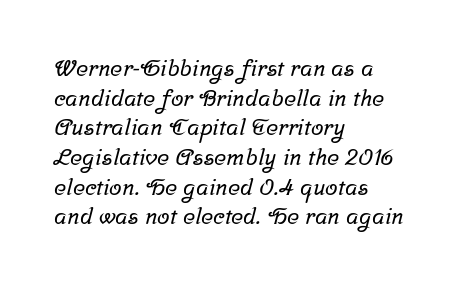
Q: Is the text underlined? A: No.
Q: How is the paragraph aligned? A: Left-aligned.
Q: Is the spacing between letters normal or unusually wide? A: Normal.
Q: Is the spacing between lines tight, normal or loose? A: Normal.
